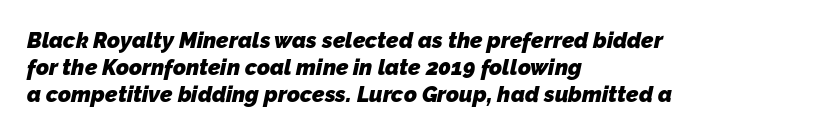
Q: Is the text bold? A: Yes.
Q: Is the text underlined? A: No.
Q: How is the paragraph aligned? A: Left-aligned.
Q: Is the spacing between letters normal or unusually wide? A: Normal.
